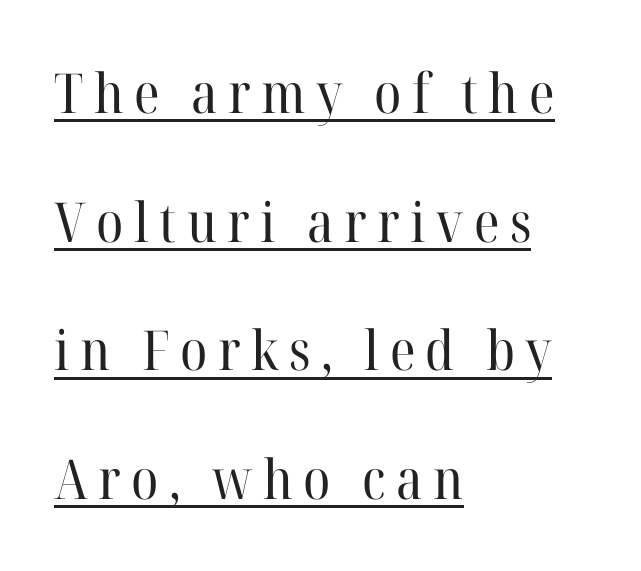
{"serif": "yes", "italic": "no", "bold": "no", "weight": "regular", "width": "normal", "stroke_contrast": "high", "x_height": "medium", "monospaced": "no", "underline": "yes", "align": "left", "line_spacing": "loose", "line_spacing_ratio": 2.34, "glyph_px": 55}
